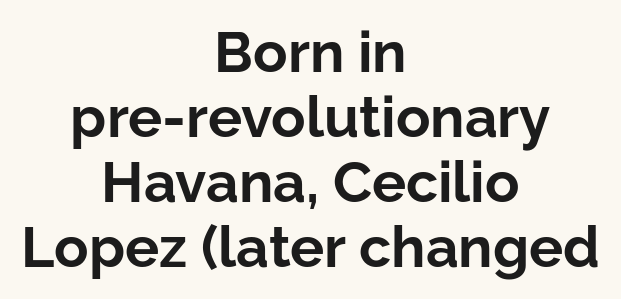
Nothing sits at the stroke ends, so this counts as sans-serif. Just letters on the line, the space beneath them empty. Short note: letters normally spaced. If you drew a line through each stem, it would be perfectly vertical. Weight check: bold — yes, fully. Character widths vary here, with narrow letters taking less room than wide ones.
